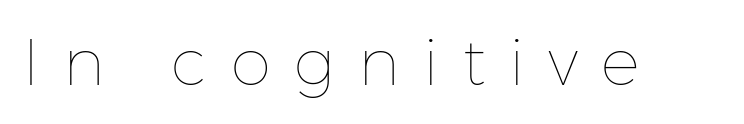
{"italic": "no", "bold": "no", "weight": "thin", "width": "normal", "stroke_contrast": "low", "x_height": "medium", "monospaced": "no", "underline": "no", "letter_spacing": "wide", "letter_spacing_em": 0.36, "glyph_px": 65}
